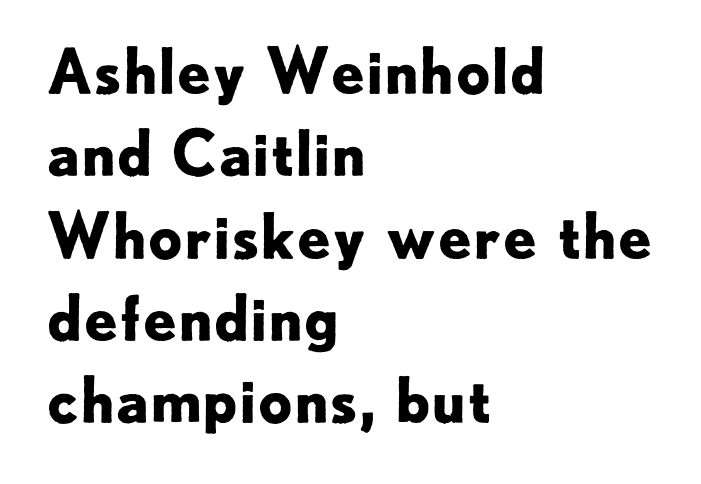
{"serif": "no", "italic": "no", "bold": "yes", "weight": "bold", "width": "normal", "stroke_contrast": "low", "x_height": "small", "monospaced": "no", "underline": "no", "align": "left", "line_spacing": "normal", "line_spacing_ratio": 1.35, "letter_spacing": "normal", "letter_spacing_em": 0.0, "glyph_px": 61}
